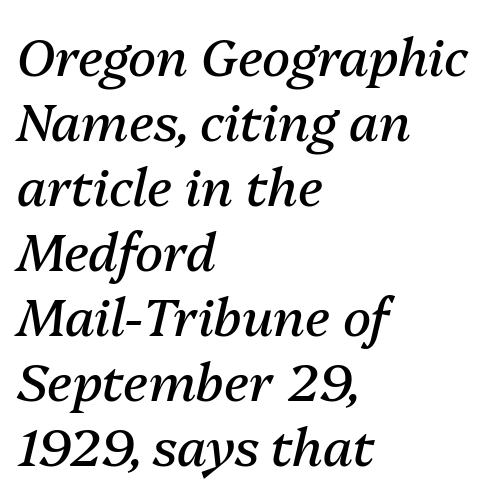
Default kerning and tracking; the words read as compact shapes. The font is comparable to plain body text, perhaps lighter. Alignment: flush left. Quick note: italic. Check under the words: just untouched page. Quick note: interline space is typical.
